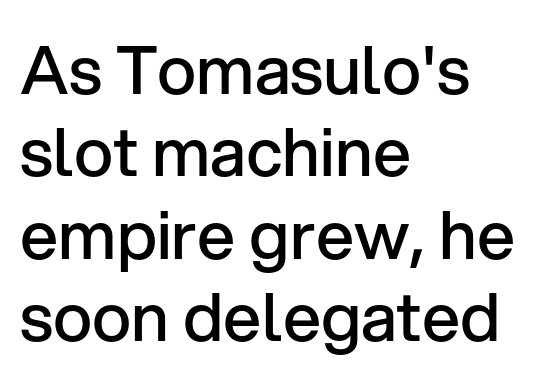
The line texture is even and compact thanks to regular tracking. Think of a printed novel: that variable character pitch is what you see here. The string is rendered with underlining switched off. The ragged edge is on the right, which tells us the setting is flush left. Firm but not heavy-handed strokes: this text is semibold.
